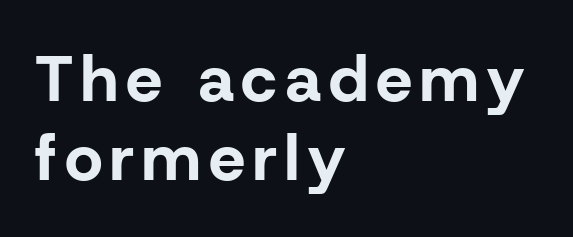
The image shows 65 px bold sans-serif type, upright; set left-aligned, line spacing 1.22x, not underlined; low stroke contrast and a medium x-height.
